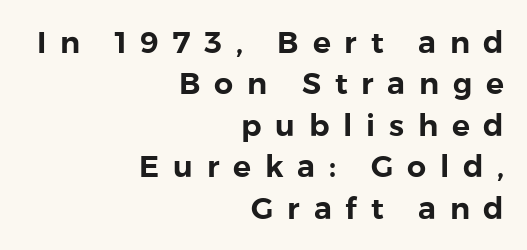
The image shows 30 px sans-serif type, upright; set right-aligned, normal line spacing (1.38x), unusually wide letter spacing (+0.46 em), not underlined; a medium x-height.
